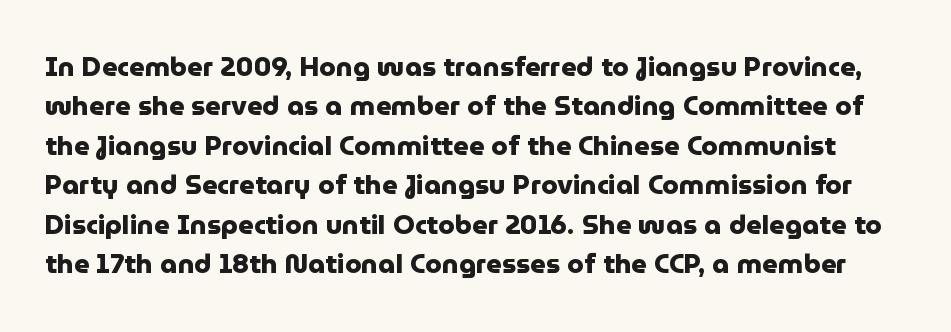
The image shows 27 px bold type, upright; set normal line spacing (1.46x), normal letter spacing, not underlined.
